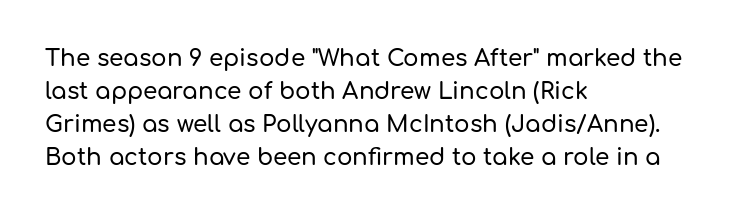
The image shows 23 px text type, upright; set left-aligned, normal line spacing (1.43x), normal letter spacing, not underlined.
